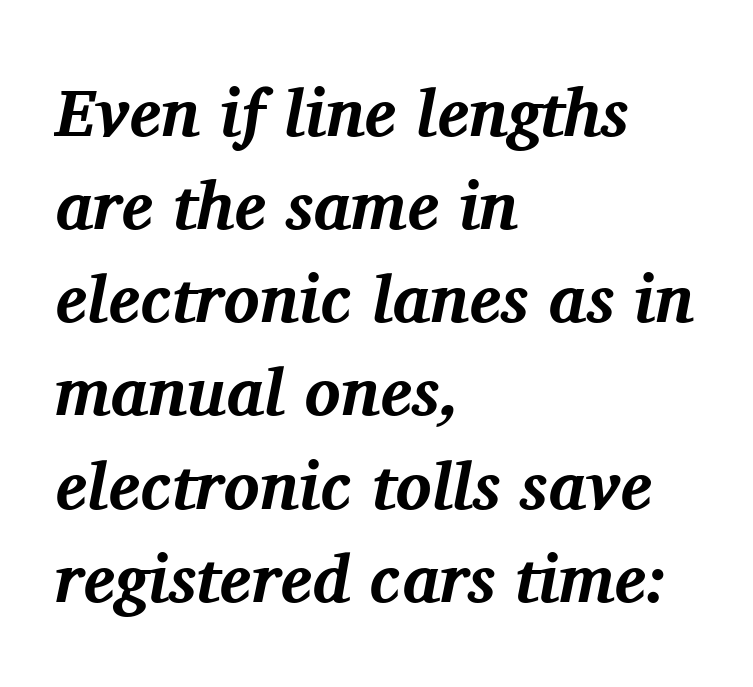
Q: Is the text bold? A: Yes.
Q: Is the text italic (slanted)? A: Yes, it leans right by about 11 degrees.
Q: Is the typeface a serif or a sans-serif typeface? A: Serif.
Q: Is the text underlined? A: No.
Q: How is the paragraph aligned? A: Left-aligned.
Q: Is the spacing between letters normal or unusually wide? A: Normal.
Q: Is the spacing between lines tight, normal or loose? A: Normal.
Q: Width (condensed, normal, or wide)? A: Normal.
Q: Stroke contrast? A: Medium.
Q: x-height? A: Medium.
Q: Monospaced? A: No.
